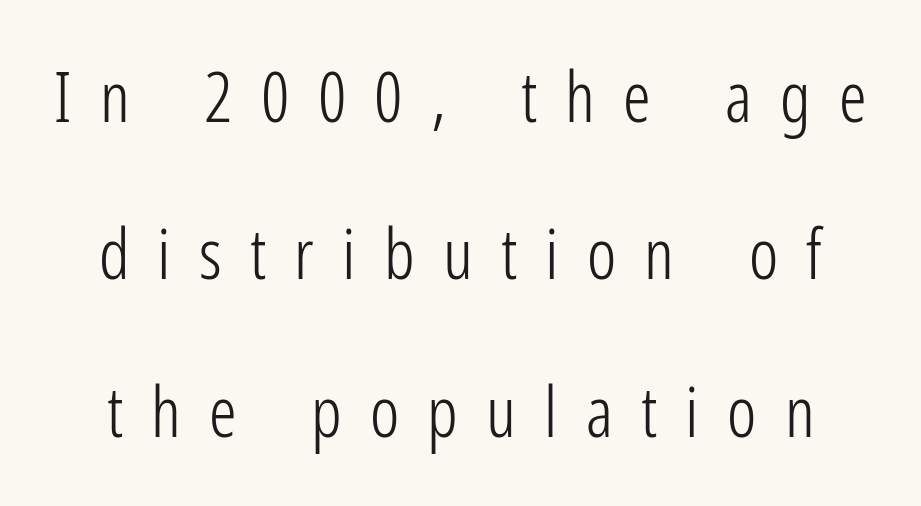
The image shows 69 px light, condensed sans-serif type, upright; set loose line spacing (2.28x), unusually wide letter spacing (+0.41 em), not underlined; low stroke contrast and a medium x-height.
